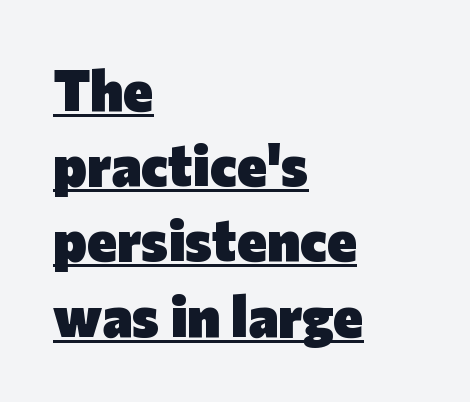
Is there an underline? Yes — a line sits under the letters. The passage shown is typeset with a sans-serif family. The tracking reads as untouched default to a designer's eye. Baseline-to-baseline distance is the conventional proportion of letter height.
